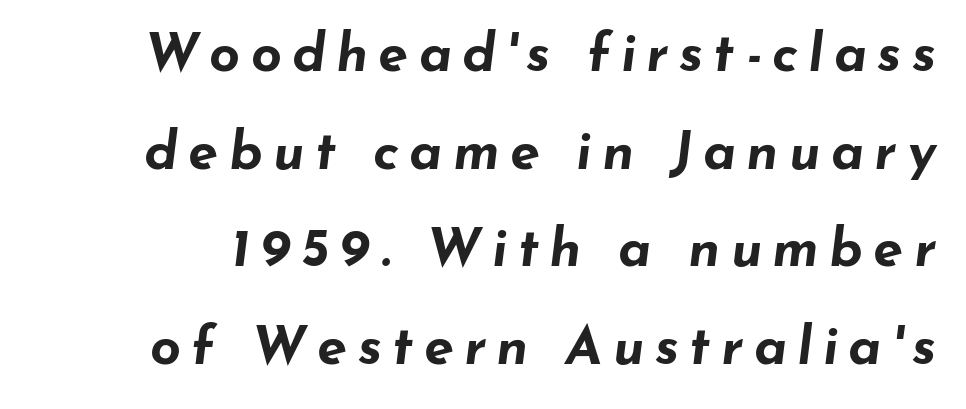
Q: Is the text bold? A: Yes.
Q: Is the text italic (slanted)? A: Yes, it leans right by about 7 degrees.
Q: Is the text underlined? A: No.
Q: Width (condensed, normal, or wide)? A: Wide.
Q: Stroke contrast? A: Low.
Q: x-height? A: Small.
Q: Monospaced? A: No.
